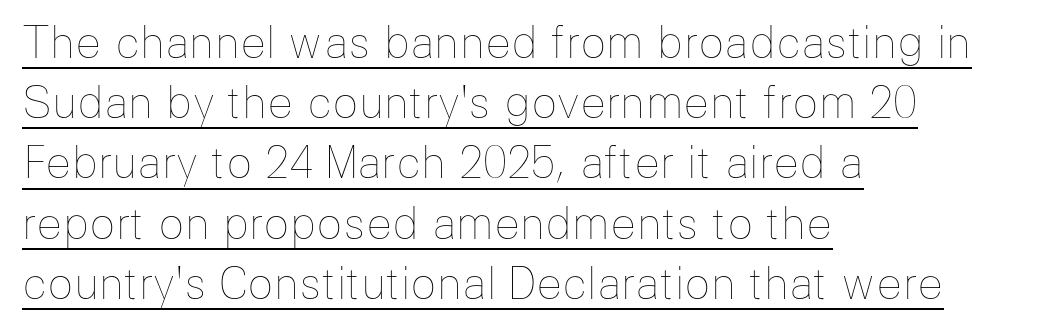
{"italic": "no", "bold": "no", "weight": "thin", "width": "normal", "stroke_contrast": "low", "x_height": "medium", "monospaced": "no", "underline": "yes", "align": "left", "line_spacing": "normal", "line_spacing_ratio": 1.4, "letter_spacing": "normal", "letter_spacing_em": 0.0, "glyph_px": 43}
